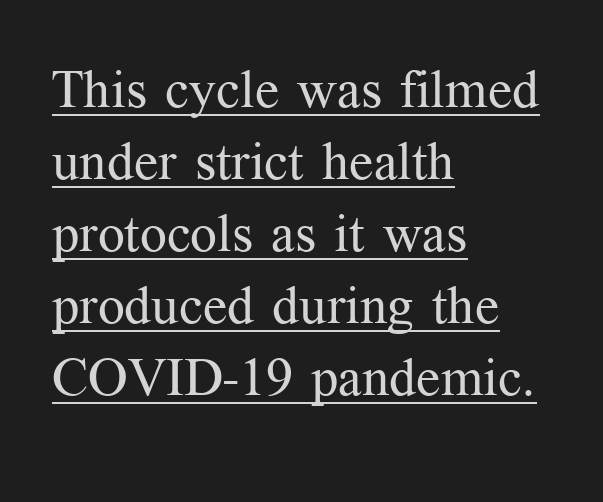
{"serif": "yes", "italic": "no", "bold": "no", "weight": "regular", "width": "normal", "stroke_contrast": "medium", "x_height": "medium", "monospaced": "no", "underline": "yes", "align": "left", "line_spacing": "normal", "line_spacing_ratio": 1.36, "letter_spacing": "normal", "letter_spacing_em": 0.0, "glyph_px": 53}
